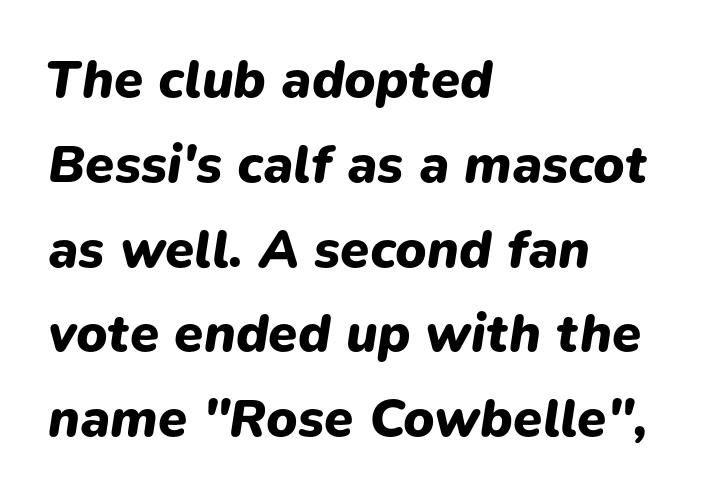
Q: Is the text bold? A: Yes.
Q: Is the text italic (slanted)? A: Yes, it leans right by about 9 degrees.
Q: Is the text underlined? A: No.
Q: How is the paragraph aligned? A: Left-aligned.
Q: Is the spacing between letters normal or unusually wide? A: Normal.
Q: Is the spacing between lines tight, normal or loose? A: Normal.
Q: Width (condensed, normal, or wide)? A: Normal.
Q: Stroke contrast? A: Low.
Q: x-height? A: Medium.
Q: Monospaced? A: No.
